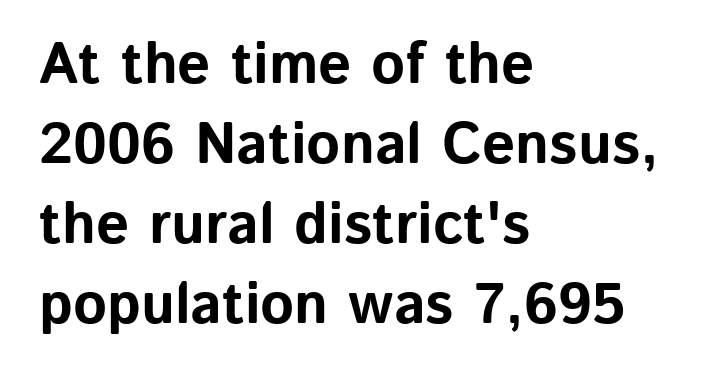
The ragged edge is on the right, which tells us the setting is flush left. Vertically, the passage feels balanced, rows spaced as you'd expect. Students, this is bold: see how much ink each stroke carries. Glance below the letters and you will spot only blank space. Tracking value appears to be zero — textbook default spacing. Think of a printed novel: that variable character pitch is what you see here.
